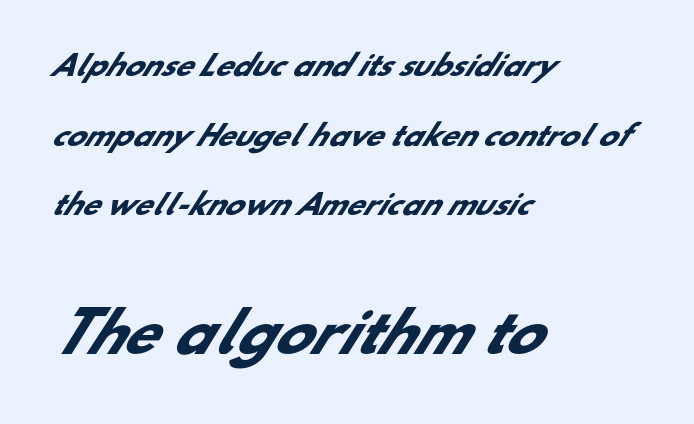
Q: Is the text bold? A: Yes.
Q: Is the typeface a serif or a sans-serif typeface? A: Sans-serif.
Q: Is the text underlined? A: No.
Q: How is the paragraph aligned? A: Left-aligned.
Q: Is the spacing between letters normal or unusually wide? A: Normal.
Q: Is the spacing between lines tight, normal or loose? A: Loose.
Q: Which block of text is set in a larger size, the first (top) or the second (bottom)? A: The second (bottom) one.
Q: Width (condensed, normal, or wide)? A: Normal.
Q: Stroke contrast? A: Low.
Q: x-height? A: Small.
Q: Monospaced? A: No.
